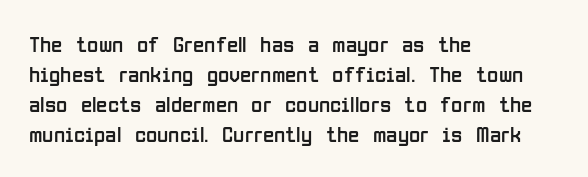
{"italic": "no", "bold": "no", "underline": "no", "align": "left", "line_spacing": "normal", "line_spacing_ratio": 1.31, "letter_spacing": "normal", "letter_spacing_em": 0.0, "glyph_px": 23}
